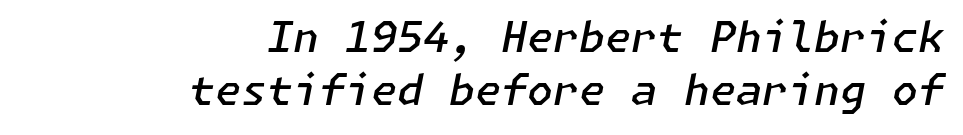
{"italic": "yes", "lean": "right", "slant_degrees": 11, "bold": "semi", "weight": "semibold", "width": "normal", "stroke_contrast": "low", "x_height": "medium", "underline": "no", "align": "right", "line_spacing": "normal", "line_spacing_ratio": 1.27, "letter_spacing": "normal", "letter_spacing_em": 0.0, "glyph_px": 42}
